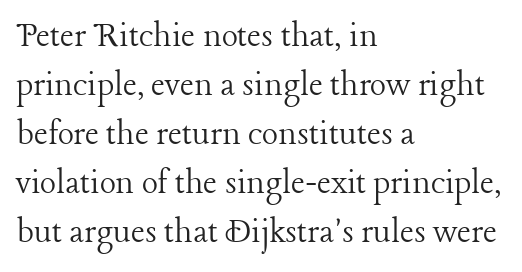
{"serif": "yes", "italic": "no", "bold": "no", "weight": "light", "width": "normal", "stroke_contrast": "low", "x_height": "medium", "monospaced": "no", "underline": "no", "align": "left", "line_spacing": "normal", "line_spacing_ratio": 1.29, "letter_spacing": "normal", "letter_spacing_em": 0.0, "glyph_px": 38}
